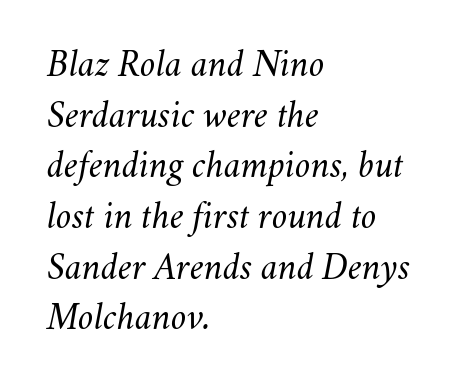
Bare-footed words on every line. These lines are set flush left with a ragged right edge. No letter is thick-stroked: the sample isn't bold. The whole block is typeset with a tilt. Is the letter spacing exaggerated? No — it looks like the ordinary default. Character widths vary here, with narrow letters taking less room than wide ones.
